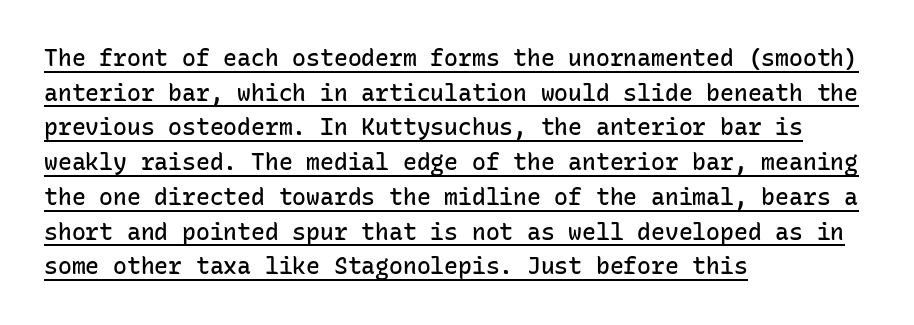
The image shows 23 px text type, upright; set left-aligned, normal line spacing (1.51x), normal letter spacing, underlined.
